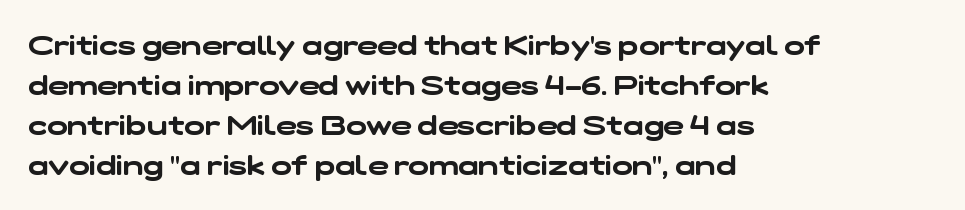
Q: Is the text underlined? A: No.
Q: How is the paragraph aligned? A: Left-aligned.
Q: Is the spacing between letters normal or unusually wide? A: Normal.
Q: Is the spacing between lines tight, normal or loose? A: Normal.
